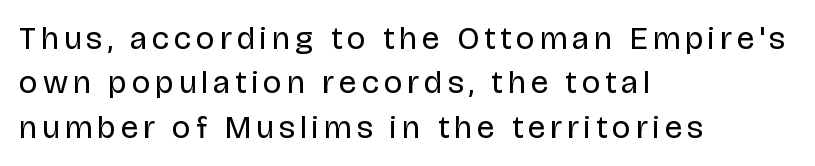
The image shows 32 px regular-weight sans-serif type, upright; set left-aligned, normal line spacing (1.39x), not underlined; low stroke contrast and a large x-height.
